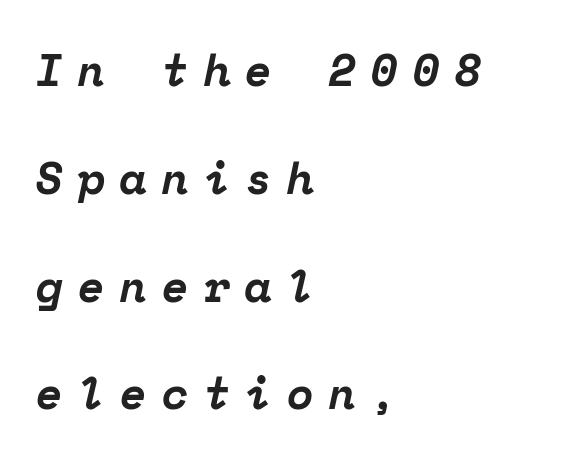
The image shows 44 px bold serif type, italic (leaning right), monospaced; set left-aligned, loose line spacing (2.45x), unusually wide letter spacing (+0.34 em), not underlined; low stroke contrast and a medium x-height.
